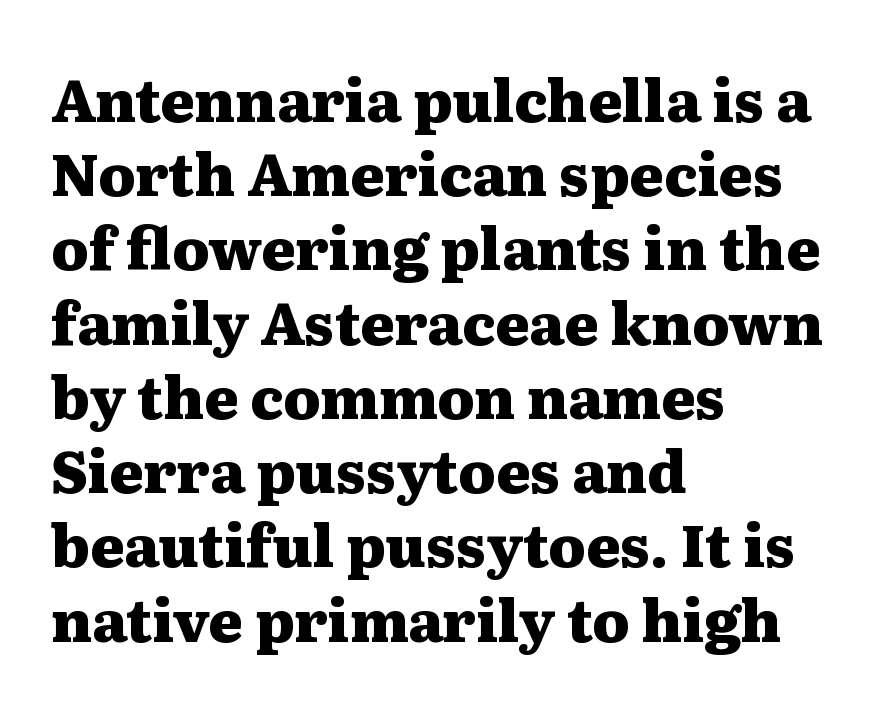
The type sits square on the baseline with zero lean. The rendering anchors every line to the left-hand side. These lines are rendered in a variable-pitch font. These lines are composed in type with serifs. The baseline area is clear. You'd pick this weight for a headline — it's a proper bold.
